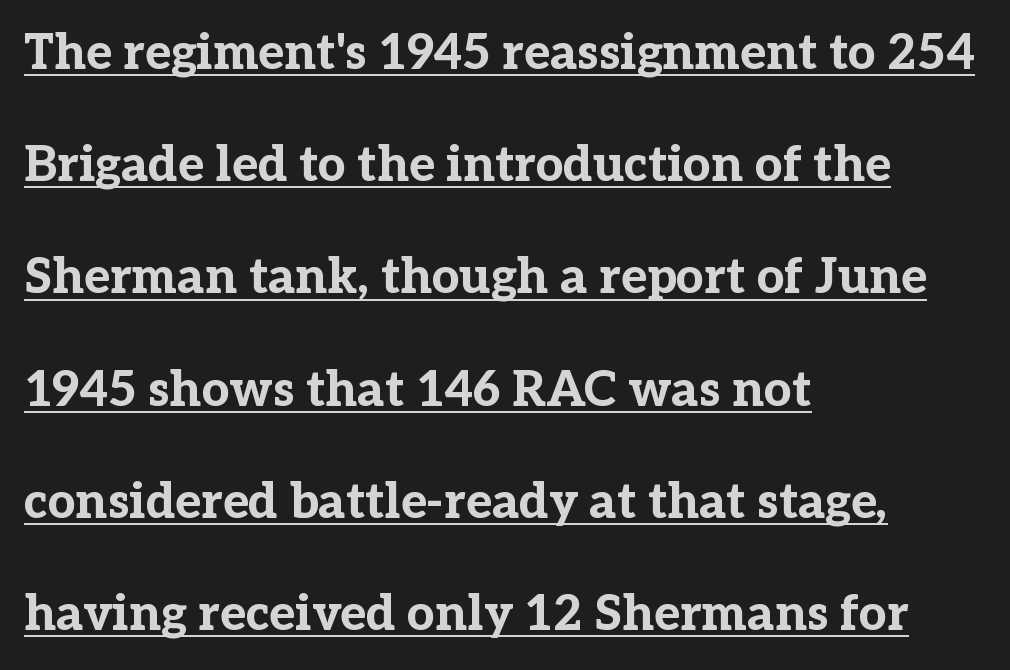
Q: Is the text bold? A: Yes.
Q: Is the text italic (slanted)? A: No, it is upright.
Q: Is the typeface a serif or a sans-serif typeface? A: Serif.
Q: Is the text underlined? A: Yes.
Q: How is the paragraph aligned? A: Left-aligned.
Q: Is the spacing between letters normal or unusually wide? A: Normal.
Q: Is the spacing between lines tight, normal or loose? A: Loose.
Q: Width (condensed, normal, or wide)? A: Normal.
Q: Stroke contrast? A: Low.
Q: x-height? A: Medium.
Q: Monospaced? A: No.
